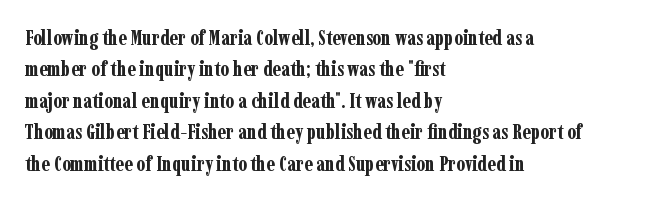
Set as a true bold cut, around the 700 mark. You can tell it's not italic because the verticals are truly vertical. Horizontally, the lines are justified to the leading edge only. Evenly set lines give the paragraph a standard silhouette. Just letters on the line, the space beneath them empty. Compared with typical body copy, the letter spacing here is the same.
